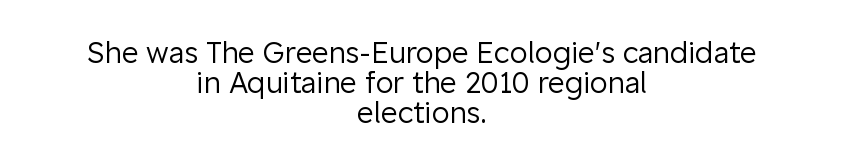
Q: Is the text bold? A: No.
Q: Is the text italic (slanted)? A: No, it is upright.
Q: Is the typeface a serif or a sans-serif typeface? A: Sans-serif.
Q: Is the text underlined? A: No.
Q: How is the paragraph aligned? A: Centered.
Q: Is the spacing between letters normal or unusually wide? A: Normal.
Q: Is the spacing between lines tight, normal or loose? A: Tight.
Q: Width (condensed, normal, or wide)? A: Normal.
Q: Stroke contrast? A: Low.
Q: x-height? A: Medium.
Q: Monospaced? A: No.
